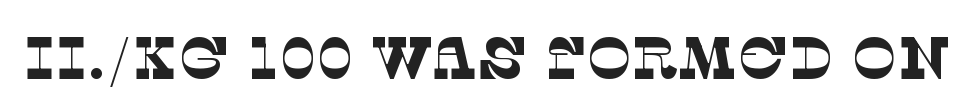
{"serif": "yes", "bold": "no", "weight": "thin", "width": "normal", "stroke_contrast": "low", "x_height": "large", "monospaced": "no", "underline": "no", "letter_spacing": "normal", "letter_spacing_em": 0.0, "glyph_px": 60}
